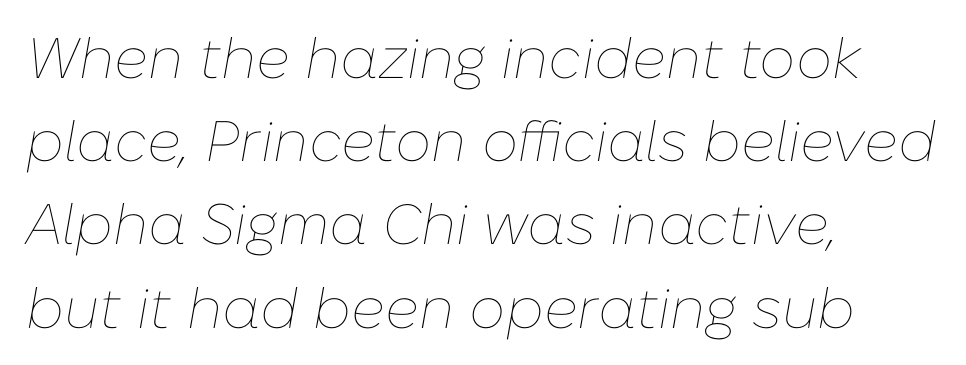
Q: Is the text bold? A: No.
Q: Is the text italic (slanted)? A: Yes, it leans right by about 10 degrees.
Q: Is the text underlined? A: No.
Q: How is the paragraph aligned? A: Left-aligned.
Q: Is the spacing between letters normal or unusually wide? A: Normal.
Q: Is the spacing between lines tight, normal or loose? A: Normal.
Q: Width (condensed, normal, or wide)? A: Normal.
Q: Stroke contrast? A: Low.
Q: x-height? A: Medium.
Q: Monospaced? A: No.
